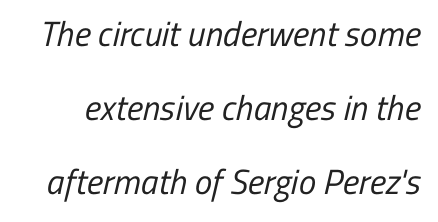
Q: Is the text bold? A: No.
Q: Is the typeface a serif or a sans-serif typeface? A: Sans-serif.
Q: Is the text underlined? A: No.
Q: Is the spacing between letters normal or unusually wide? A: Normal.
Q: Is the spacing between lines tight, normal or loose? A: Loose.
Q: Width (condensed, normal, or wide)? A: Condensed.
Q: Stroke contrast? A: Low.
Q: x-height? A: Medium.
Q: Monospaced? A: No.
